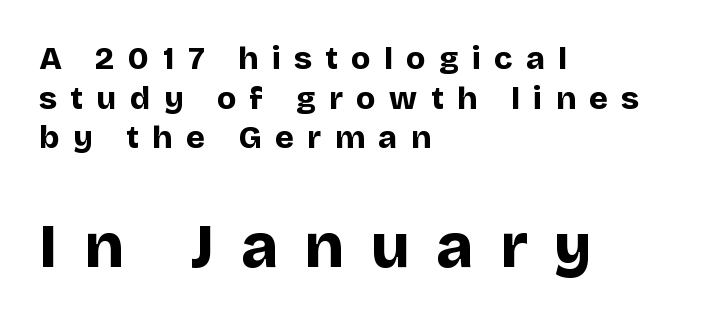
The image shows 63 px bold sans-serif type, upright; set left-aligned, line spacing 1.24x, unusually wide letter spacing (+0.42 em), not underlined; the second (bottom) block is 1.97x larger; low stroke contrast and a large x-height.
